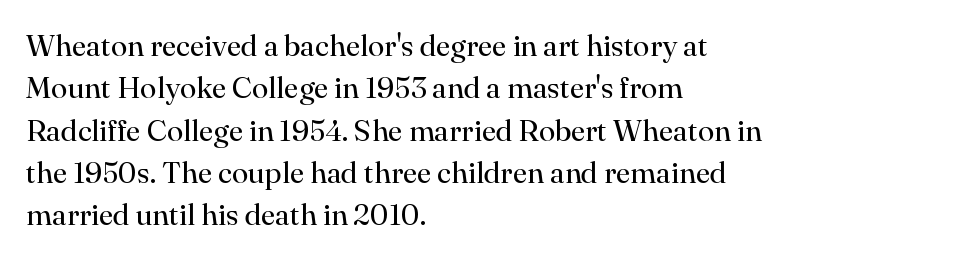
Q: Is the text bold? A: No.
Q: Is the text italic (slanted)? A: No, it is upright.
Q: Is the typeface a serif or a sans-serif typeface? A: Serif.
Q: Is the text underlined? A: No.
Q: How is the paragraph aligned? A: Left-aligned.
Q: Is the spacing between letters normal or unusually wide? A: Normal.
Q: Is the spacing between lines tight, normal or loose? A: Normal.
Q: Width (condensed, normal, or wide)? A: Normal.
Q: Stroke contrast? A: High.
Q: x-height? A: Small.
Q: Monospaced? A: No.
